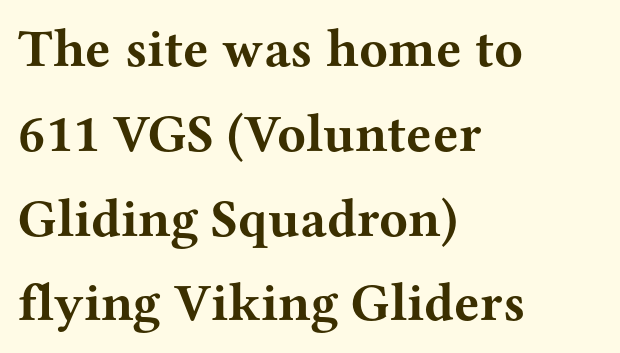
Words appear dense and cohesive because spacing is normal. Any mark beneath the type? The region is blank. The passage shown stacks its lines at a standard gap. This sample has the flowing, uneven cadence of proportional lettering.
